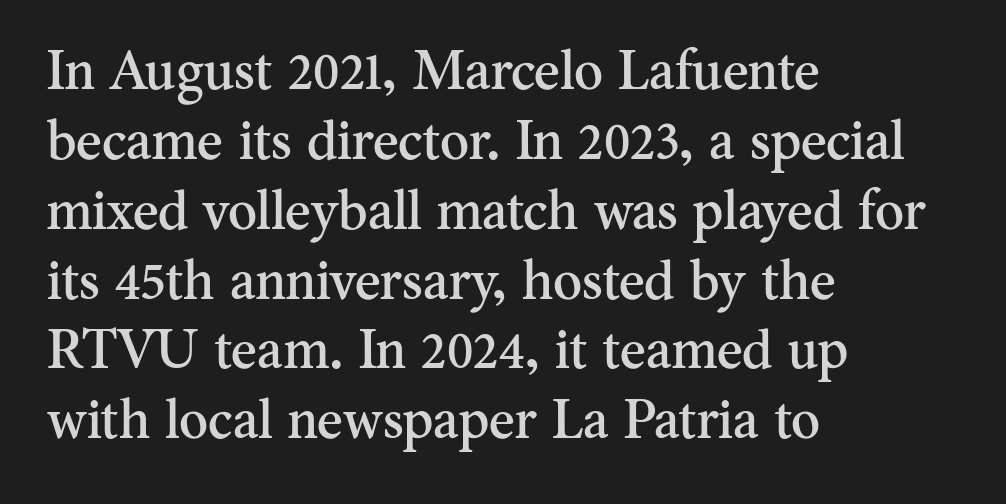
{"serif": "yes", "italic": "no", "width": "normal", "stroke_contrast": "medium", "x_height": "small", "monospaced": "no", "underline": "no", "align": "left", "line_spacing": "normal", "line_spacing_ratio": 1.27, "letter_spacing": "normal", "letter_spacing_em": 0.0, "glyph_px": 55}
